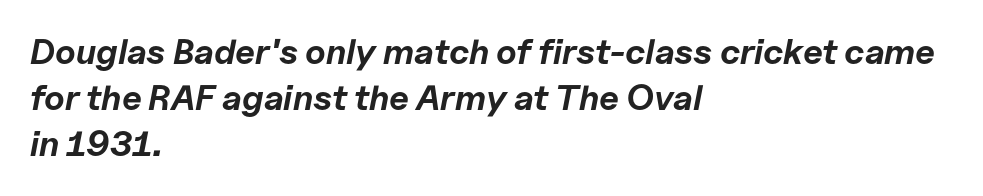
The typesetter chose a ragged-right arrangement here. The typography opts for an oblique posture over an upright one. The face used here is proportionally spaced, like ordinary book or web type. Typographic density is high because the face is bold.
